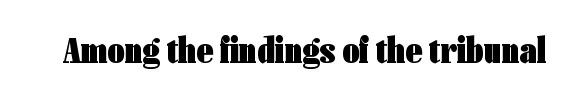
The image shows 37 px heavy, condensed sans-serif type, upright; set normal letter spacing, not underlined; low stroke contrast and a medium x-height.
